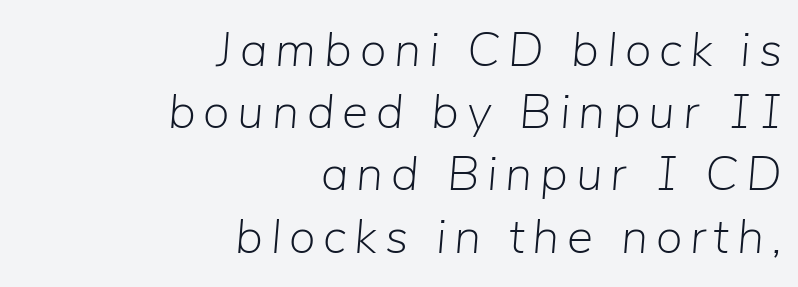
The image shows 49 px light type, italic (leaning right); set right-aligned, normal line spacing (1.27x), not underlined; low stroke contrast and a medium x-height.
